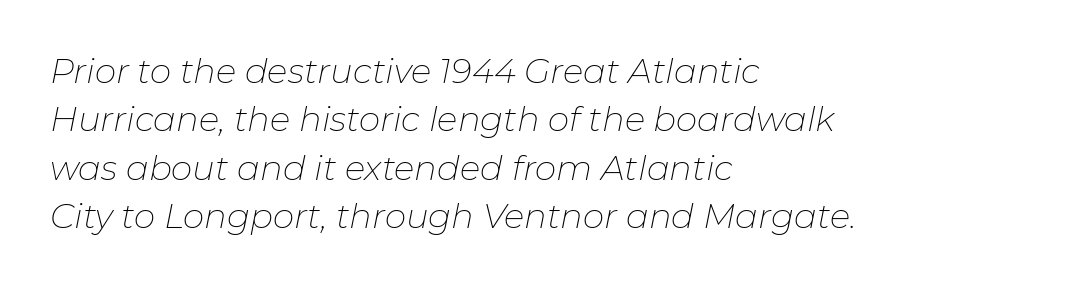
{"italic": "yes", "lean": "right", "slant_degrees": 11, "bold": "no", "weight": "thin", "width": "normal", "stroke_contrast": "low", "x_height": "medium", "monospaced": "no", "underline": "no", "align": "left", "line_spacing": "normal", "line_spacing_ratio": 1.42, "letter_spacing": "normal", "letter_spacing_em": 0.0, "glyph_px": 34}
